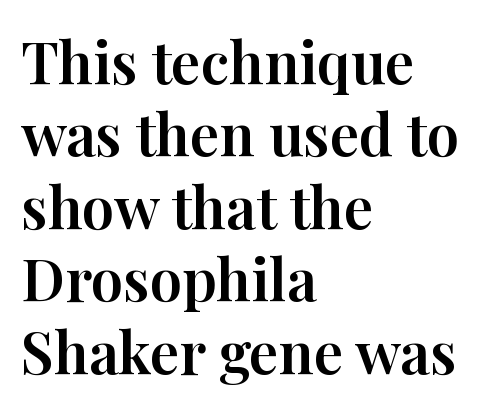
Q: Is the text italic (slanted)? A: No, it is upright.
Q: Is the typeface a serif or a sans-serif typeface? A: Serif.
Q: Is the text underlined? A: No.
Q: How is the paragraph aligned? A: Left-aligned.
Q: Is the spacing between letters normal or unusually wide? A: Normal.
Q: Is the spacing between lines tight, normal or loose? A: Normal.
Q: Width (condensed, normal, or wide)? A: Normal.
Q: Stroke contrast? A: High.
Q: x-height? A: Medium.
Q: Monospaced? A: No.
